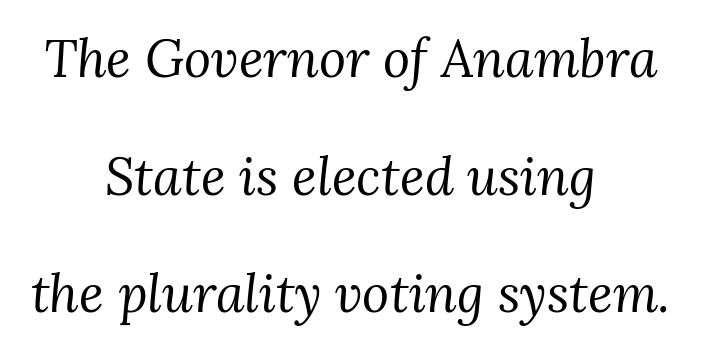
Think of a printed novel: that variable character pitch is what you see here. Every row of glyphs is offset so its center matches the block's center. Tracking value appears to be zero — textbook default spacing. The weight would be labelled regular, book, light, or lighter still. Reading down the column, the eye jumps a long way to each next line. Serifs: yes, visible at the terminals of the letterforms.
